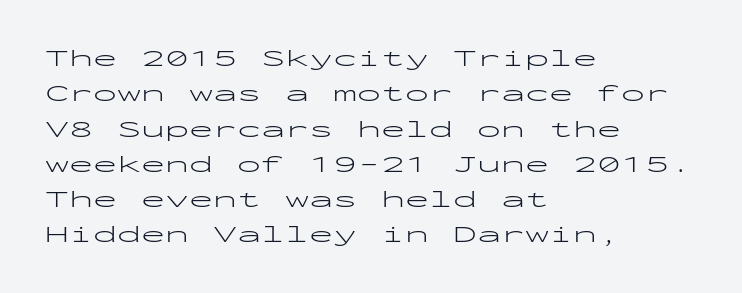
Q: Is the text bold? A: No.
Q: Is the text italic (slanted)? A: No, it is upright.
Q: Is the text underlined? A: No.
Q: How is the paragraph aligned? A: Left-aligned.
Q: Is the spacing between letters normal or unusually wide? A: Normal.
Q: Is the spacing between lines tight, normal or loose? A: Normal.
